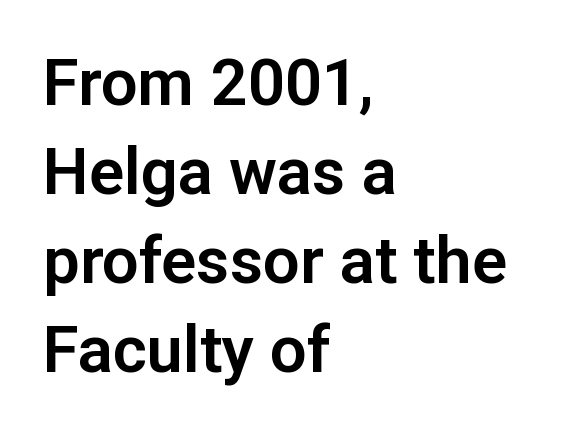
A typesetter would call this leading conventional body-copy spacing. The letters stand upright; this is a roman face. A classic flush-left, rag-right setting is used for this passage. The passage shown is not underscored anywhere. To sum up the face: it is a sans, with no serifs.
